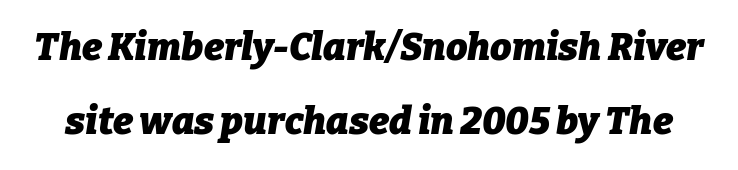
The lines are spread far apart with generous leading. The letters advance in unequal steps, a hallmark of proportional type. Descenders are the only things crossing below the line. Strong, thick strokes mark this as bold type.
